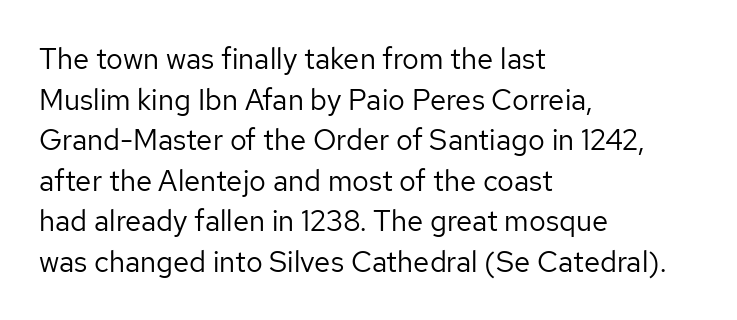
The image shows 29 px regular-weight sans-serif type, upright; set left-aligned, normal line spacing (1.4x), normal letter spacing, not underlined; low stroke contrast and a medium x-height.
